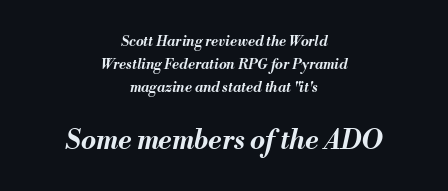
Q: Is the text bold? A: Yes.
Q: Is the text italic (slanted)? A: Yes, it leans right by about 13 degrees.
Q: Is the text underlined? A: No.
Q: How is the paragraph aligned? A: Centered.
Q: Is the spacing between letters normal or unusually wide? A: Normal.
Q: Is the spacing between lines tight, normal or loose? A: Normal.
Q: Which block of text is set in a larger size, the first (top) or the second (bottom)? A: The second (bottom) one.
